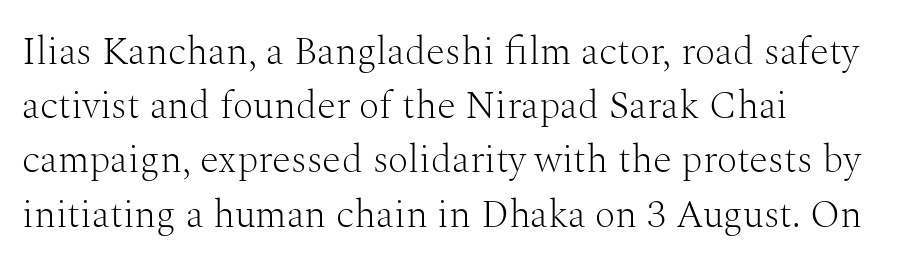
Q: Is the text bold? A: No.
Q: Is the text italic (slanted)? A: No, it is upright.
Q: Is the typeface a serif or a sans-serif typeface? A: Serif.
Q: Is the text underlined? A: No.
Q: How is the paragraph aligned? A: Left-aligned.
Q: Is the spacing between letters normal or unusually wide? A: Normal.
Q: Is the spacing between lines tight, normal or loose? A: Normal.
Q: Width (condensed, normal, or wide)? A: Normal.
Q: Stroke contrast? A: Medium.
Q: x-height? A: Medium.
Q: Monospaced? A: No.
